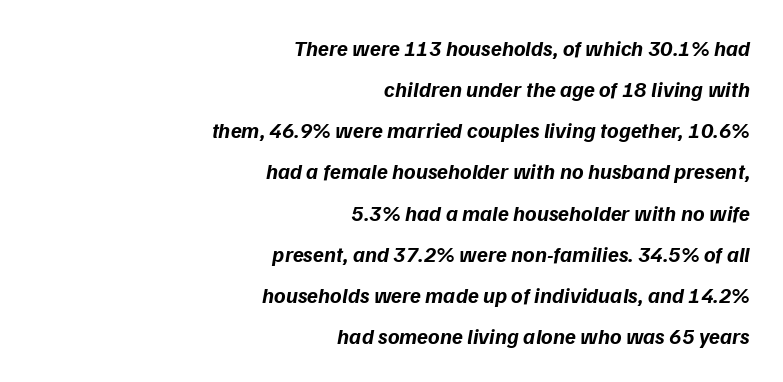
Posture: slanted. The string is rendered with underlining switched off. The passage shown is emphatically bold. These lines stack with their right ends in a neat column. Is the letter spacing exaggerated? No — it looks like the ordinary default.
